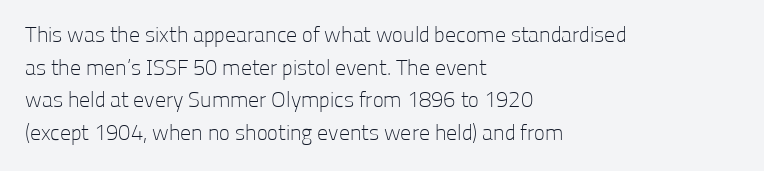
Q: Is the text bold? A: No.
Q: Is the text italic (slanted)? A: No, it is upright.
Q: Is the text underlined? A: No.
Q: How is the paragraph aligned? A: Left-aligned.
Q: Is the spacing between letters normal or unusually wide? A: Normal.
Q: Is the spacing between lines tight, normal or loose? A: Normal.
